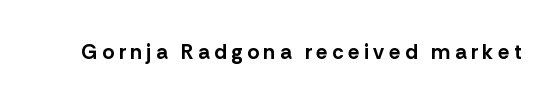
Q: Is the text bold? A: Yes.
Q: Is the text italic (slanted)? A: No, it is upright.
Q: Is the text underlined? A: No.
Q: Is the spacing between letters normal or unusually wide? A: Unusually wide.
